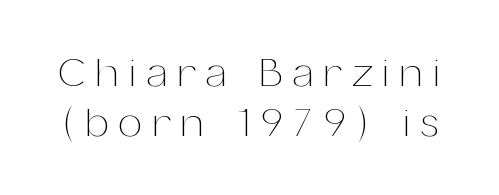
Stems here are at most as thick as an everyday book face. Only glyphs here, with clear space below each row. If you drew a line through each stem, it would be perfectly vertical. Looks like regular typesetting: each glyph gets only the width it needs. Someone cranked the tracking dial way up on this one.
